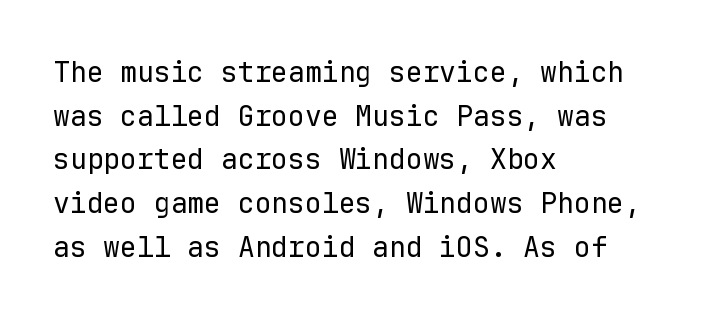
Q: Is the text bold? A: No.
Q: Is the text italic (slanted)? A: No, it is upright.
Q: Is the typeface a serif or a sans-serif typeface? A: Sans-serif.
Q: Is the text underlined? A: No.
Q: How is the paragraph aligned? A: Left-aligned.
Q: Is the spacing between letters normal or unusually wide? A: Normal.
Q: Is the spacing between lines tight, normal or loose? A: Normal.
Q: Width (condensed, normal, or wide)? A: Normal.
Q: Stroke contrast? A: Low.
Q: x-height? A: Medium.
Q: Monospaced? A: Yes.
